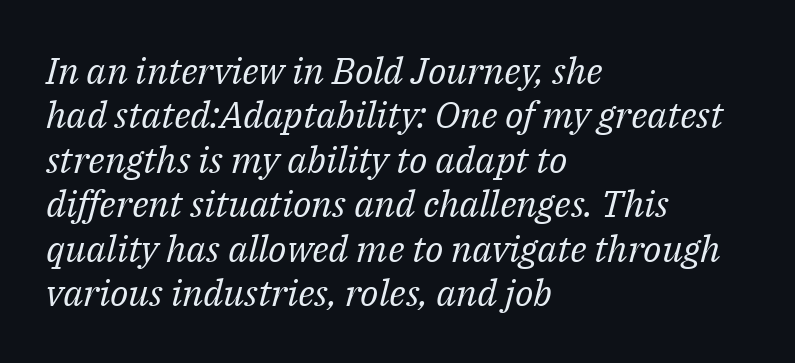
Q: Is the text bold? A: No.
Q: Is the text italic (slanted)? A: Yes, it leans right by about 14 degrees.
Q: Is the typeface a serif or a sans-serif typeface? A: Serif.
Q: Is the text underlined? A: No.
Q: How is the paragraph aligned? A: Left-aligned.
Q: Is the spacing between letters normal or unusually wide? A: Normal.
Q: Width (condensed, normal, or wide)? A: Normal.
Q: Stroke contrast? A: Medium.
Q: x-height? A: Medium.
Q: Monospaced? A: No.
